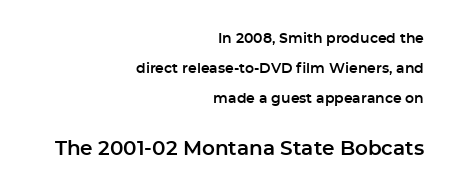
{"italic": "no", "underline": "no", "align": "right", "line_spacing": "loose", "line_spacing_ratio": 2.14, "letter_spacing": "normal", "letter_spacing_em": 0.0, "larger_block": "second", "size_ratio": 1.43, "glyph_px": 20}
